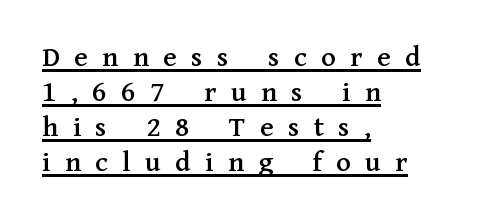
The image shows 30 px serif type, upright; set left-aligned, line spacing 1.17x, unusually wide letter spacing (+0.48 em), underlined; medium stroke contrast and a medium x-height.
